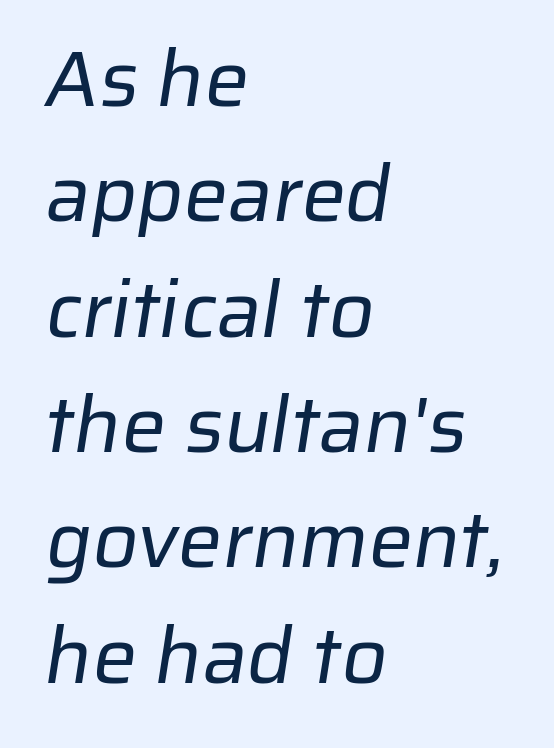
Looks like regular typesetting: each glyph gets only the width it needs. The string is rendered with underlining switched off. Rows of type keep a routine distance in the vertical direction. The letterforms sit shoulder to shoulder at normal distance. On a weight scale, this lands at 450 or below. The paragraph has a hard left edge and a soft right edge.
